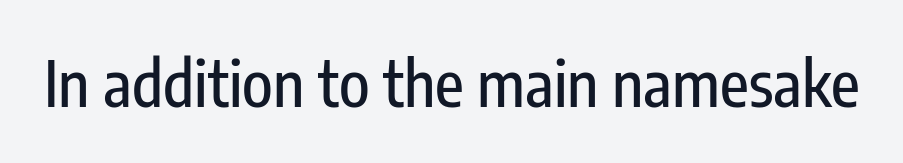
{"serif": "no", "italic": "no", "width": "condensed", "stroke_contrast": "low", "x_height": "medium", "monospaced": "no", "underline": "no", "letter_spacing": "normal", "letter_spacing_em": 0.0, "glyph_px": 63}
